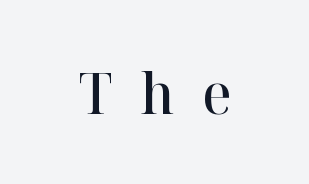
Q: Is the text bold? A: Semi-bold.
Q: Is the text italic (slanted)? A: No, it is upright.
Q: Is the typeface a serif or a sans-serif typeface? A: Serif.
Q: Is the text underlined? A: No.
Q: How is the paragraph aligned? A: Centered.
Q: Is the spacing between letters normal or unusually wide? A: Unusually wide.
Q: Width (condensed, normal, or wide)? A: Normal.
Q: Stroke contrast? A: High.
Q: x-height? A: Medium.
Q: Monospaced? A: No.
